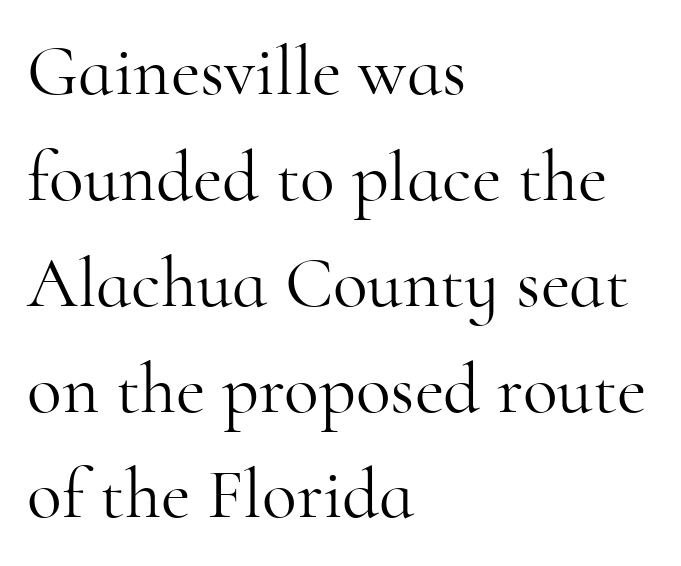
{"serif": "yes", "italic": "no", "bold": "no", "weight": "light", "width": "normal", "stroke_contrast": "high", "x_height": "small", "monospaced": "no", "underline": "no", "align": "left", "line_spacing": "normal", "line_spacing_ratio": 1.47, "letter_spacing": "normal", "letter_spacing_em": 0.0, "glyph_px": 72}
